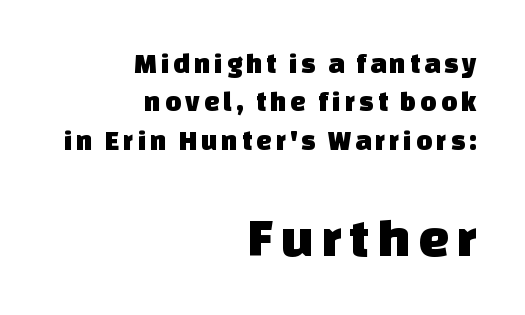
{"serif": "no", "width": "normal", "stroke_contrast": "low", "x_height": "large", "monospaced": "no", "underline": "no", "align": "right", "line_spacing": "normal", "line_spacing_ratio": 1.37, "larger_block": "second", "size_ratio": 1.96, "glyph_px": 55}
